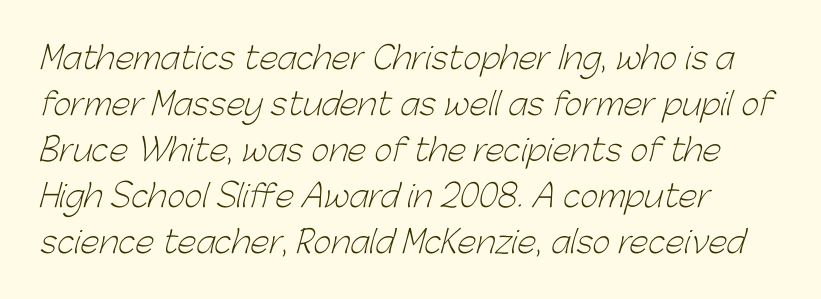
{"serif": "no", "bold": "no", "weight": "light", "width": "normal", "stroke_contrast": "low", "x_height": "medium", "monospaced": "no", "underline": "no", "line_spacing": "normal", "line_spacing_ratio": 1.48, "letter_spacing": "normal", "letter_spacing_em": 0.0, "glyph_px": 31}
